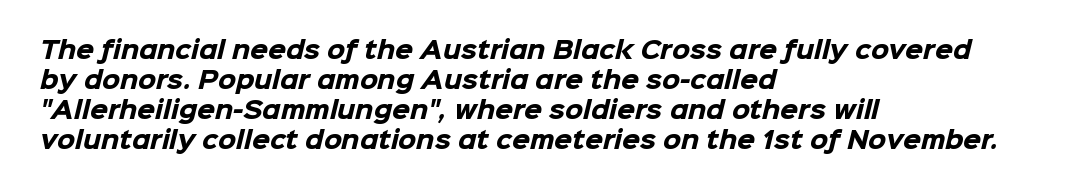
{"bold": "yes", "underline": "no", "align": "left", "line_spacing": "normal", "line_spacing_ratio": 1.31, "letter_spacing": "normal", "letter_spacing_em": 0.0, "glyph_px": 23}
